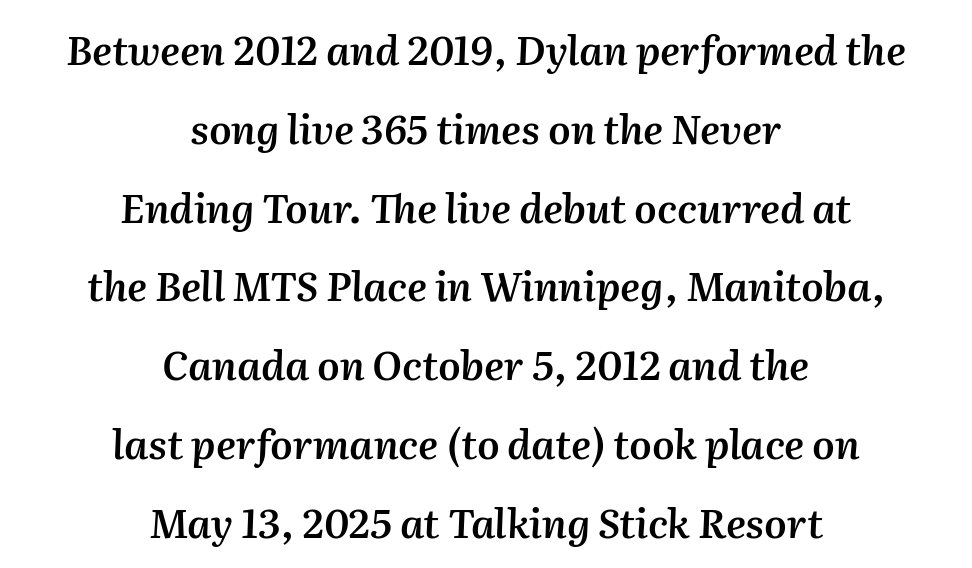
Q: Is the text bold? A: Semi-bold.
Q: Is the text italic (slanted)? A: Yes, it leans right by about 2 degrees.
Q: Is the text underlined? A: No.
Q: How is the paragraph aligned? A: Centered.
Q: Is the spacing between letters normal or unusually wide? A: Normal.
Q: Is the spacing between lines tight, normal or loose? A: Loose.
Q: Width (condensed, normal, or wide)? A: Normal.
Q: Stroke contrast? A: Medium.
Q: x-height? A: Medium.
Q: Monospaced? A: No.
